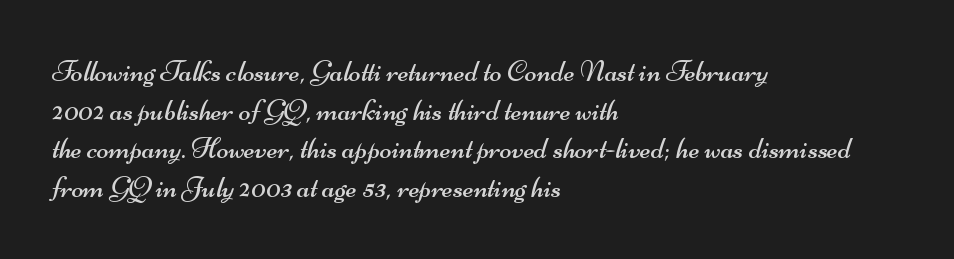
The image shows 31 px regular-weight, wide sans-serif type; set left-aligned, normal line spacing (1.25x), normal letter spacing, not underlined; medium stroke contrast and a small x-height.
